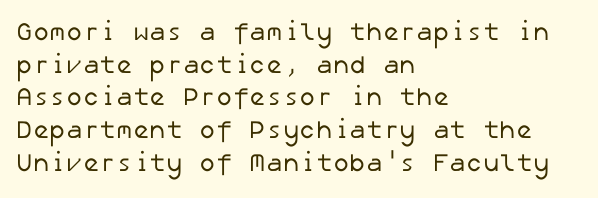
Glyph-to-glyph distance matches everyday printed text. Stroke mass is kept to a normal reading level or below. Does the leading feel generous? No, just average. Descender tails drop into unmarked territory. Casual observation: everything's shoved over to the left.
